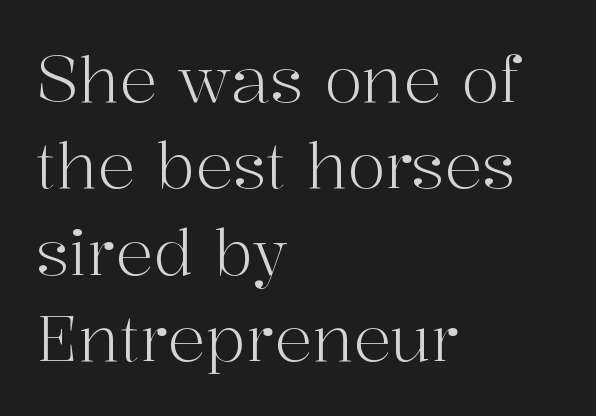
Each new line begins a customary step beneath the previous one. Here the glyphs are tracked normally, forming tight word shapes. Look at the bottom of the vertical strokes: they flare into serifs here. The space beneath each line is pristine and unruled. Posture: straight, roman, zero tilt. Counters stay open thanks to moderate or lighter strokes.
